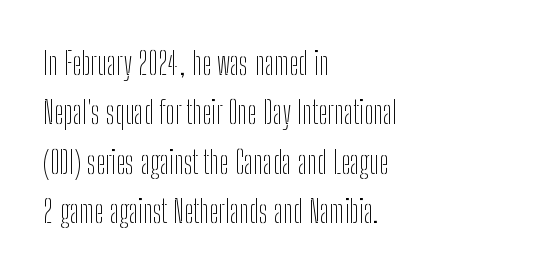
{"serif": "no", "italic": "no", "bold": "no", "weight": "thin", "width": "condensed", "stroke_contrast": "low", "x_height": "medium", "monospaced": "no", "underline": "no", "align": "left", "line_spacing": "normal", "line_spacing_ratio": 1.54, "letter_spacing": "normal", "letter_spacing_em": 0.0, "glyph_px": 32}
